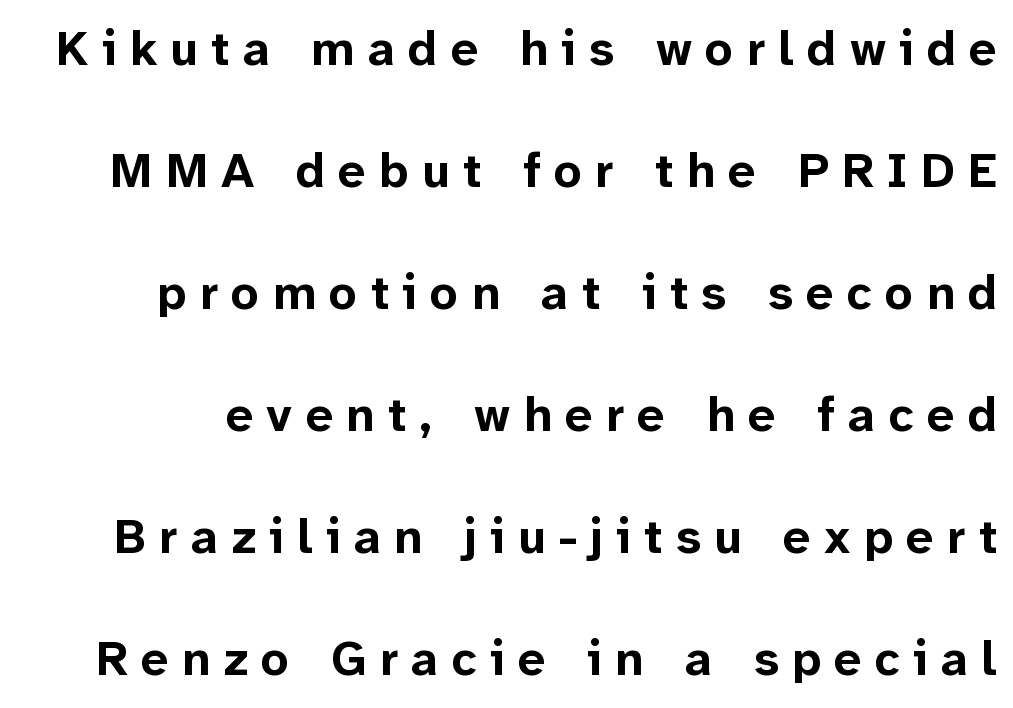
The type sits square on the baseline with zero lean. The leading is generous, giving the passage an open texture. This is heavy type, rendered in bold. Note the varied advance widths — an 'i' is clearly narrower than an 'm'.
